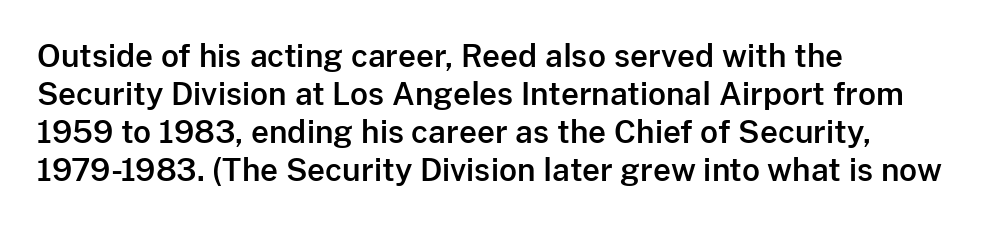
{"serif": "no", "italic": "no", "width": "normal", "stroke_contrast": "low", "x_height": "medium", "monospaced": "no", "underline": "no", "align": "left", "line_spacing_ratio": 1.23, "letter_spacing": "normal", "letter_spacing_em": 0.0, "glyph_px": 31}
